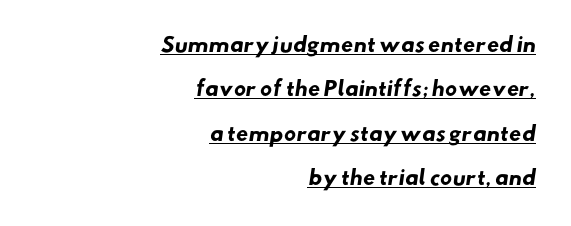
The image shows 20 px bold type; set right-aligned, loose line spacing (2.22x), normal letter spacing, underlined.
